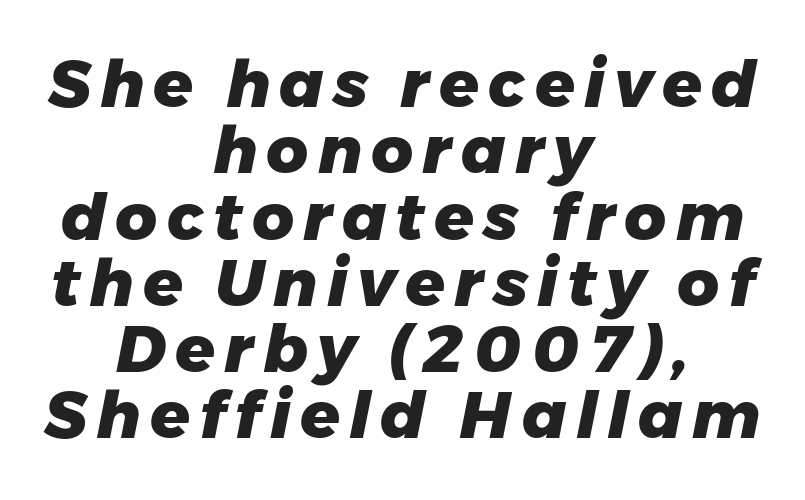
Compared with a flush-left layout, this one balances lines on the center instead. Think of a printed novel: that variable character pitch is what you see here. Chunky letters — that's bold for sure. The gap between lines stays unmarked. The text carries the slant typical of an italic or oblique font. Vertical spacing — tight.
